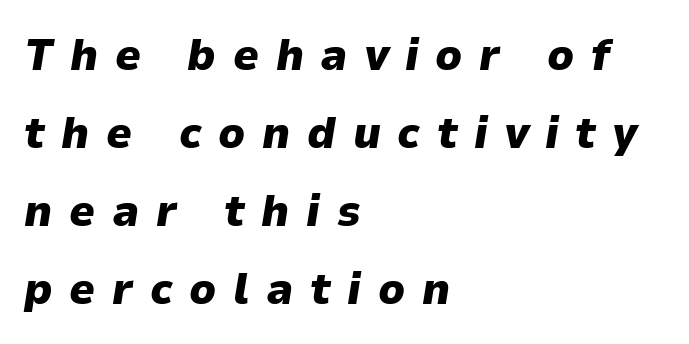
Underlining? Definitely not there. The letters advance in unequal steps, a hallmark of proportional type. The font's italic variant was chosen for this text. Every row of glyphs begins at an identical x-position on the left. Tracking here is generous; glyphs stand well apart from one another.
